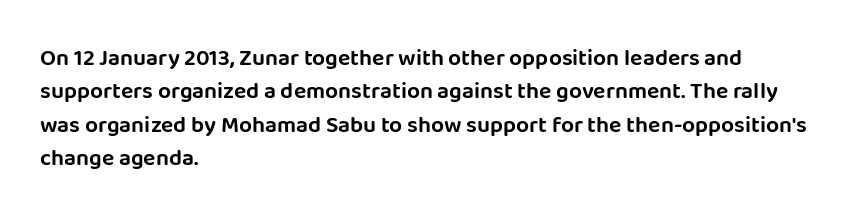
Q: Is the text italic (slanted)? A: No, it is upright.
Q: Is the text underlined? A: No.
Q: How is the paragraph aligned? A: Left-aligned.
Q: Is the spacing between letters normal or unusually wide? A: Normal.
Q: Is the spacing between lines tight, normal or loose? A: Normal.
